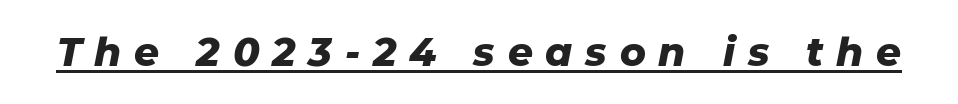
The image shows 39 px heavy type, italic (leaning right); set unusually wide letter spacing (+0.33 em), underlined; low stroke contrast and a medium x-height.
